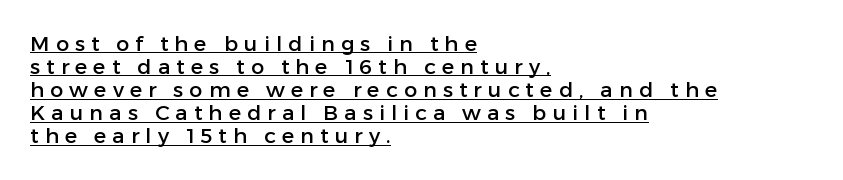
The image shows 21 px text type, upright; set left-aligned, tight line spacing (1.1x), unusually wide letter spacing (+0.29 em), underlined.
